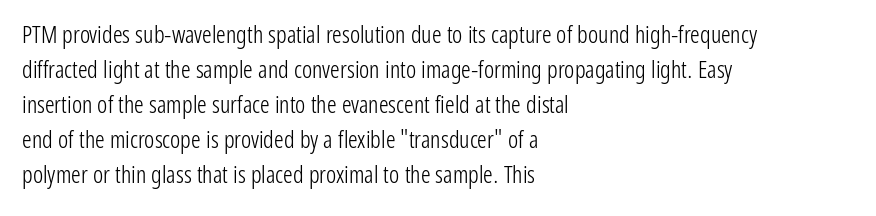
{"italic": "no", "bold": "no", "underline": "no", "align": "left", "line_spacing": "normal", "line_spacing_ratio": 1.46, "letter_spacing": "normal", "letter_spacing_em": 0.0, "glyph_px": 24}
